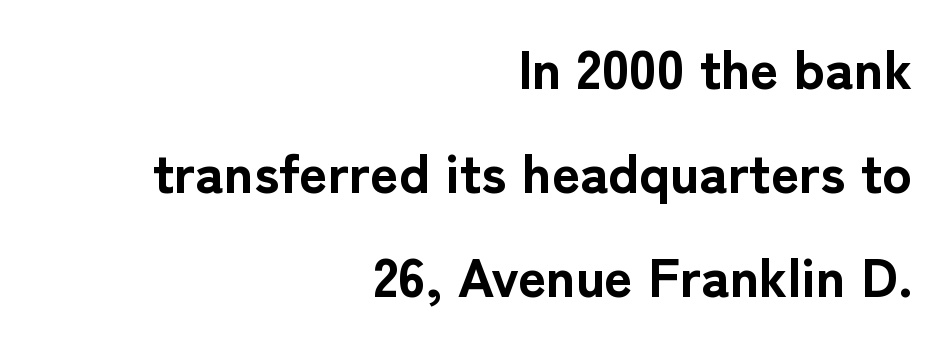
Notice how thick the strokes are: this is what a full bold looks like. Plain, unruled lines of type. Default kerning and tracking; the words read as compact shapes. The typesetter chose a ragged-left arrangement here. The typeface chosen for these lines omits serifs. Each letter keeps its own natural width here, so spacing adapts to shape.
